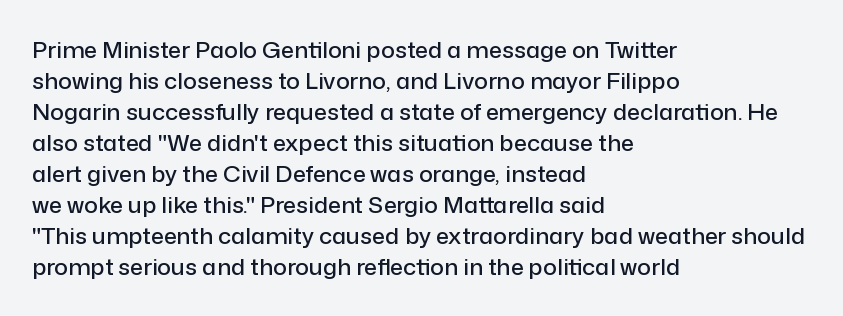
The designer left line spacing at the default. Glance below the letters and you will spot only blank space. The letters sit at their default tracking, neither squeezed nor spread. If you drew a line through each stem, it would be perfectly vertical. The compositor pushed each line to the left boundary.
